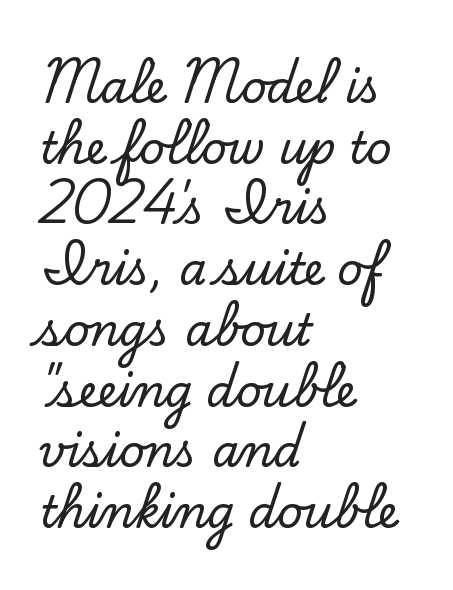
{"serif": "yes", "width": "normal", "stroke_contrast": "low", "x_height": "small", "monospaced": "no", "underline": "no", "align": "left", "line_spacing": "normal", "line_spacing_ratio": 1.38, "letter_spacing": "normal", "letter_spacing_em": 0.0, "glyph_px": 44}
